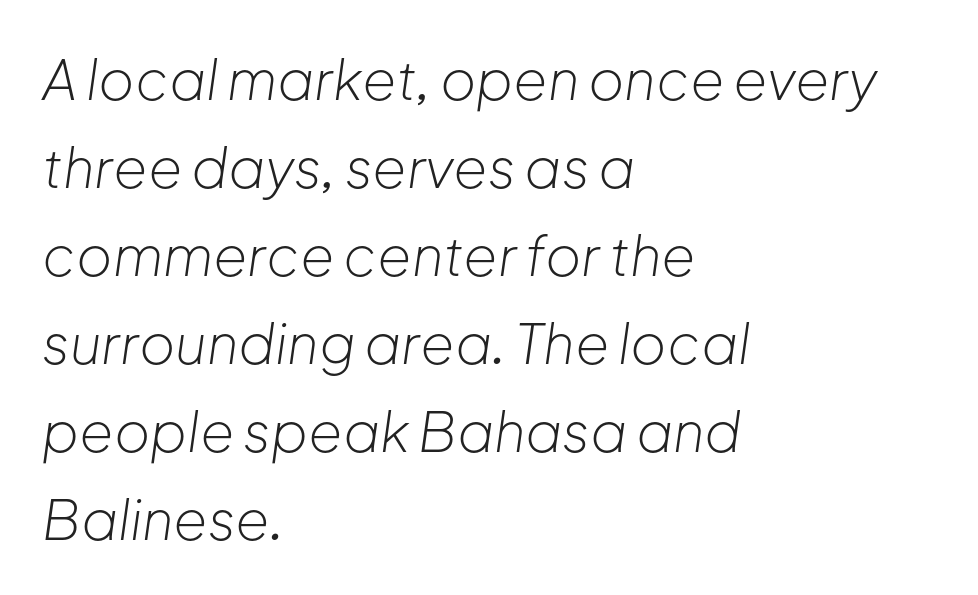
{"italic": "yes", "lean": "right", "slant_degrees": 8, "bold": "no", "weight": "light", "width": "normal", "stroke_contrast": "low", "x_height": "medium", "monospaced": "no", "underline": "no", "align": "left", "line_spacing": "normal", "line_spacing_ratio": 1.6, "letter_spacing": "normal", "letter_spacing_em": 0.0, "glyph_px": 55}
